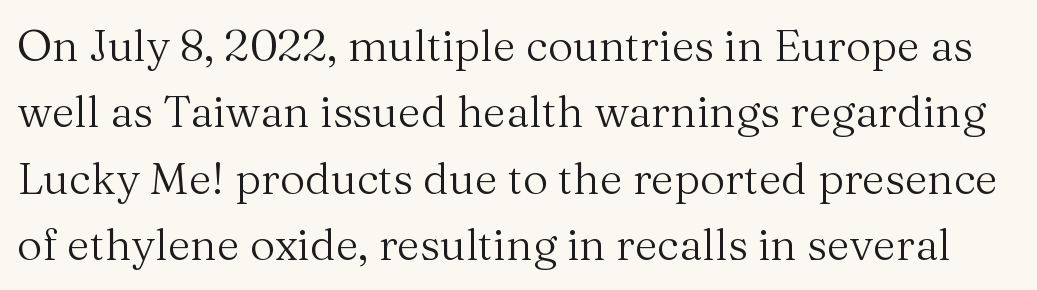
The image shows 44 px regular-weight serif type, upright; set normal line spacing (1.51x), normal letter spacing, not underlined; medium stroke contrast and a medium x-height.
